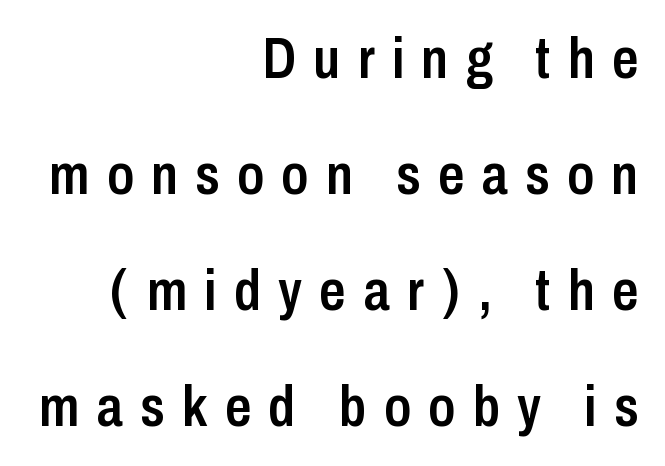
Q: Is the text bold? A: Semi-bold.
Q: Is the text italic (slanted)? A: No, it is upright.
Q: Is the typeface a serif or a sans-serif typeface? A: Sans-serif.
Q: Is the text underlined? A: No.
Q: How is the paragraph aligned? A: Right-aligned.
Q: Is the spacing between letters normal or unusually wide? A: Unusually wide.
Q: Is the spacing between lines tight, normal or loose? A: Loose.
Q: Width (condensed, normal, or wide)? A: Condensed.
Q: Stroke contrast? A: Low.
Q: x-height? A: Medium.
Q: Monospaced? A: No.
